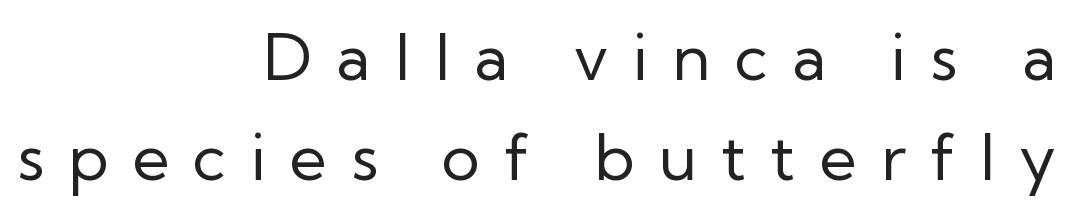
{"serif": "no", "italic": "no", "bold": "no", "weight": "regular", "width": "normal", "stroke_contrast": "low", "x_height": "medium", "monospaced": "no", "underline": "no", "align": "right", "line_spacing": "normal", "line_spacing_ratio": 1.56, "letter_spacing": "wide", "letter_spacing_em": 0.38, "glyph_px": 64}
